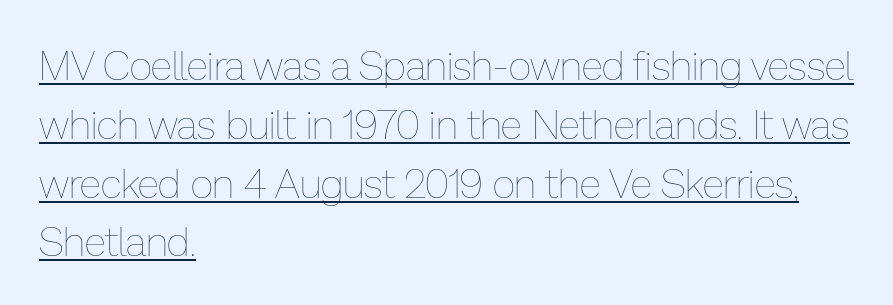
The image shows 40 px thin type, upright; set left-aligned, normal line spacing (1.47x), normal letter spacing, underlined; low stroke contrast and a medium x-height.
